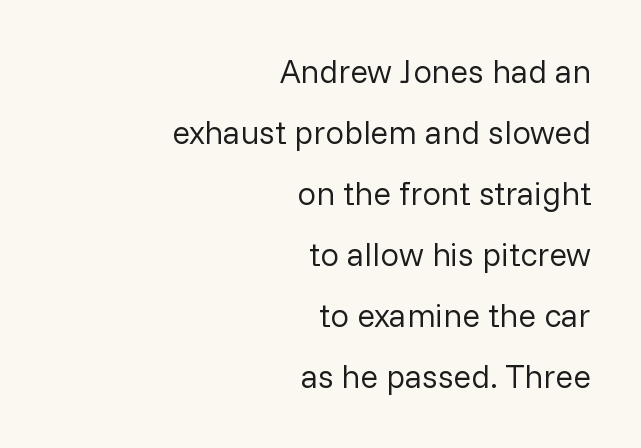
{"serif": "no", "italic": "no", "bold": "no", "weight": "regular", "width": "normal", "stroke_contrast": "low", "x_height": "medium", "monospaced": "no", "underline": "no", "align": "right", "line_spacing_ratio": 1.85, "letter_spacing": "normal", "letter_spacing_em": 0.0, "glyph_px": 33}
